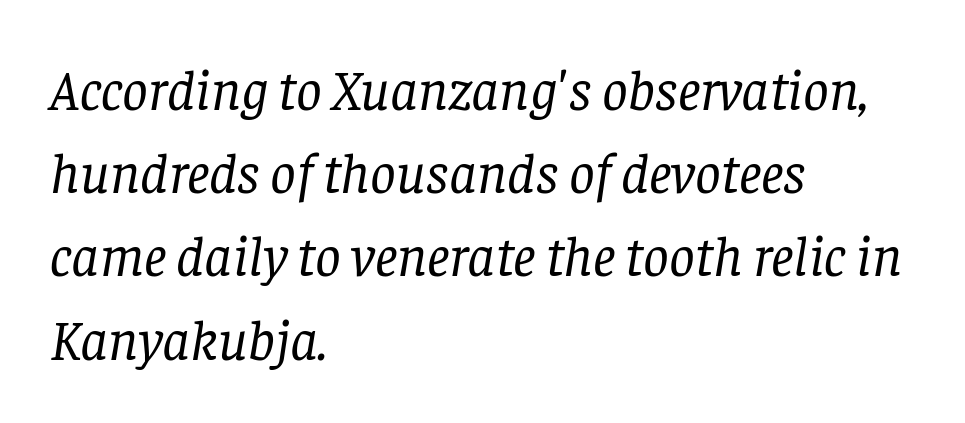
Q: Is the text bold? A: No.
Q: Is the text italic (slanted)? A: Yes, it leans right by about 8 degrees.
Q: Is the typeface a serif or a sans-serif typeface? A: Serif.
Q: Is the text underlined? A: No.
Q: How is the paragraph aligned? A: Left-aligned.
Q: Is the spacing between letters normal or unusually wide? A: Normal.
Q: Is the spacing between lines tight, normal or loose? A: Normal.
Q: Width (condensed, normal, or wide)? A: Normal.
Q: Stroke contrast? A: Low.
Q: x-height? A: Large.
Q: Monospaced? A: No.
